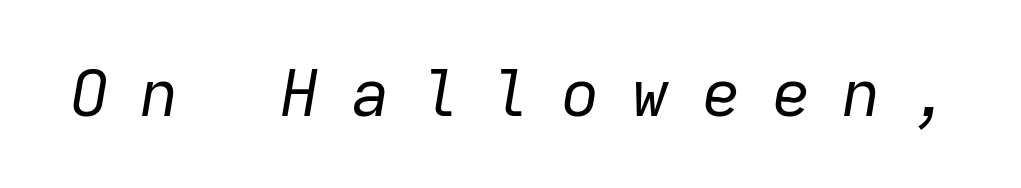
Q: Is the text bold? A: No.
Q: Is the text italic (slanted)? A: Yes, it leans right by about 9 degrees.
Q: Is the text underlined? A: No.
Q: Is the spacing between letters normal or unusually wide? A: Unusually wide.
Q: Width (condensed, normal, or wide)? A: Normal.
Q: Stroke contrast? A: Low.
Q: x-height? A: Medium.
Q: Monospaced? A: Yes.
